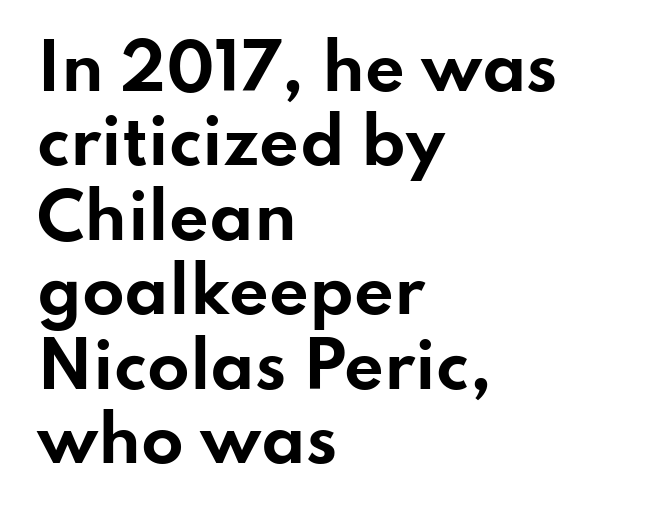
Q: Is the text bold? A: Yes.
Q: Is the text italic (slanted)? A: No, it is upright.
Q: Is the typeface a serif or a sans-serif typeface? A: Sans-serif.
Q: Is the text underlined? A: No.
Q: How is the paragraph aligned? A: Left-aligned.
Q: Is the spacing between letters normal or unusually wide? A: Normal.
Q: Width (condensed, normal, or wide)? A: Wide.
Q: Stroke contrast? A: Low.
Q: x-height? A: Small.
Q: Monospaced? A: No.
